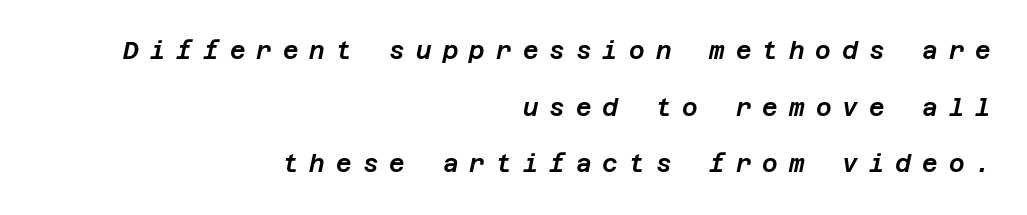
Notice how the stems are inclined rather than vertical — that's the hallmark of italics. Any mark beneath the type? The region is blank. Line endings align vertically; line beginnings do not. Is there much room between lines? Yes — plenty of vertical air separates them.
